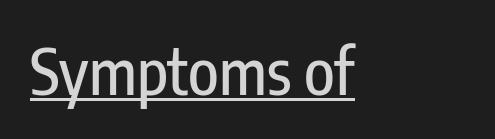
The image shows 63 px condensed sans-serif type, upright; set left-aligned, normal letter spacing, underlined; low stroke contrast and a medium x-height.
